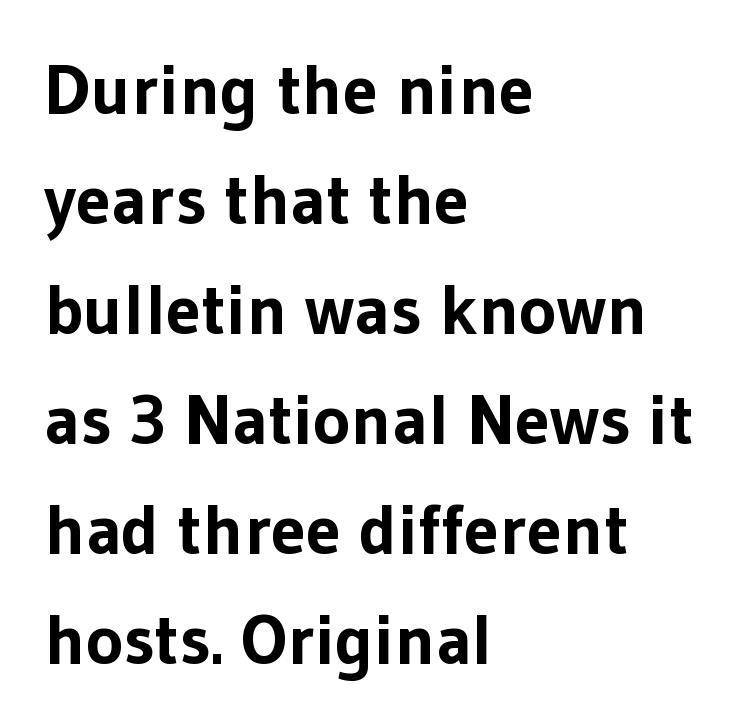
{"serif": "no", "italic": "no", "bold": "yes", "weight": "bold", "width": "normal", "stroke_contrast": "low", "x_height": "medium", "monospaced": "no", "underline": "no", "align": "left", "line_spacing": "normal", "line_spacing_ratio": 1.55, "letter_spacing": "normal", "letter_spacing_em": 0.0, "glyph_px": 71}
